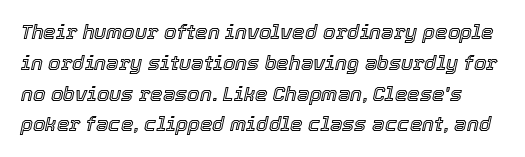
{"italic": "yes", "lean": "right", "slant_degrees": 12, "underline": "no", "line_spacing": "normal", "line_spacing_ratio": 1.54, "letter_spacing": "normal", "letter_spacing_em": 0.0, "glyph_px": 20}
